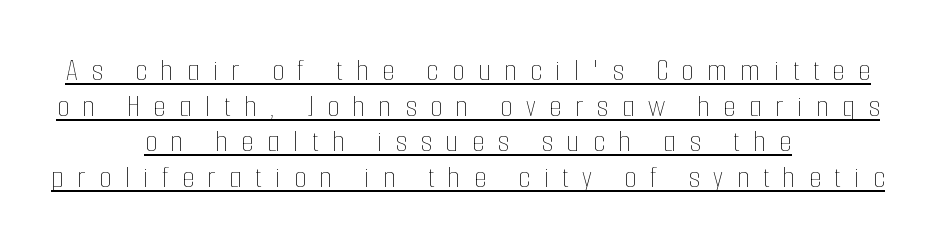
{"italic": "no", "bold": "no", "weight": "thin", "width": "condensed", "stroke_contrast": "low", "x_height": "medium", "monospaced": "no", "underline": "yes", "align": "center", "line_spacing": "tight", "line_spacing_ratio": 1.11, "letter_spacing": "wide", "letter_spacing_em": 0.42, "glyph_px": 32}
